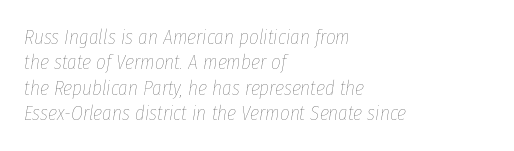
Q: Is the text bold? A: No.
Q: Is the text italic (slanted)? A: Yes, it leans right by about 8 degrees.
Q: Is the text underlined? A: No.
Q: How is the paragraph aligned? A: Left-aligned.
Q: Is the spacing between letters normal or unusually wide? A: Normal.
